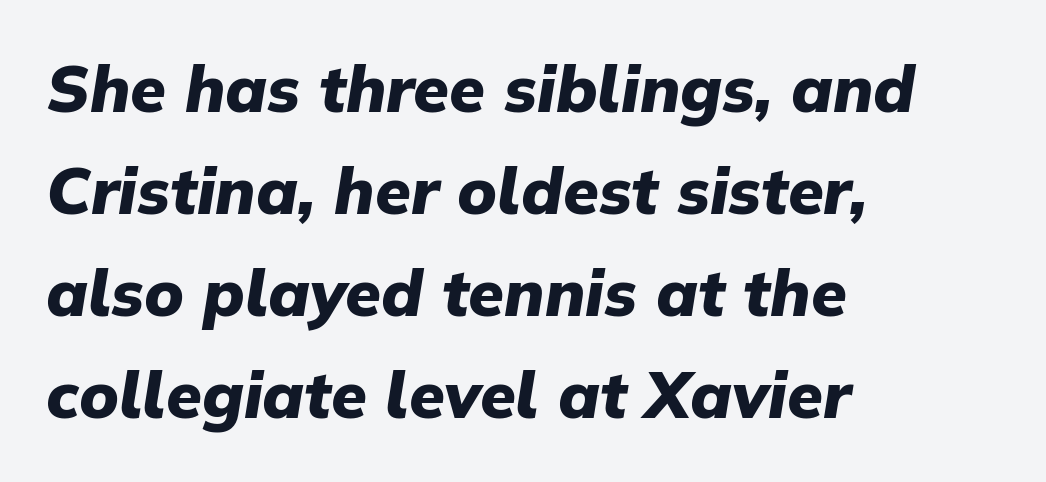
A typesetter would call this proportional, since set widths differ per character. Horizontally, the lines are justified to the leading edge only. Decoration check: the copy has no underline. These lines were composed using italics.
